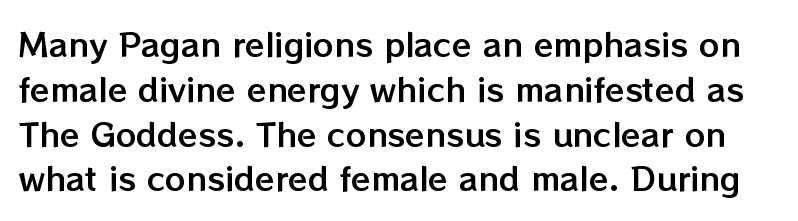
Q: Is the text italic (slanted)? A: No, it is upright.
Q: Is the text underlined? A: No.
Q: Is the spacing between letters normal or unusually wide? A: Normal.
Q: Is the spacing between lines tight, normal or loose? A: Normal.
Q: Width (condensed, normal, or wide)? A: Normal.
Q: Stroke contrast? A: Low.
Q: x-height? A: Medium.
Q: Monospaced? A: No.
